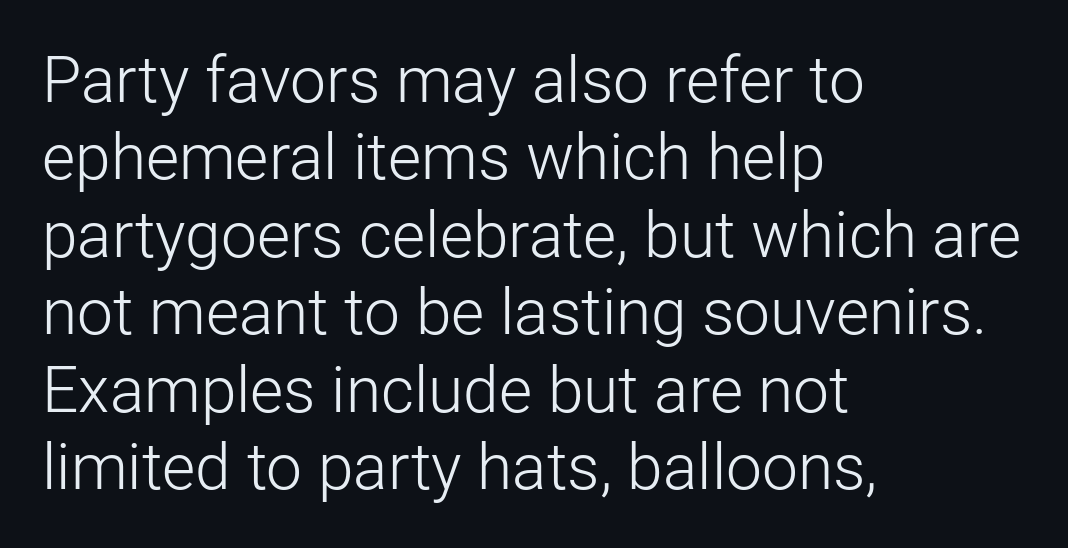
To sum up the face: it is a sans, with no serifs. Glyph-to-glyph distance matches everyday printed text. Nothing heavy about these letters — not bold at all. Notice how the passage keeps a crisp vertical edge on the left only. Varying glyph widths throughout — classic text-font behaviour.
